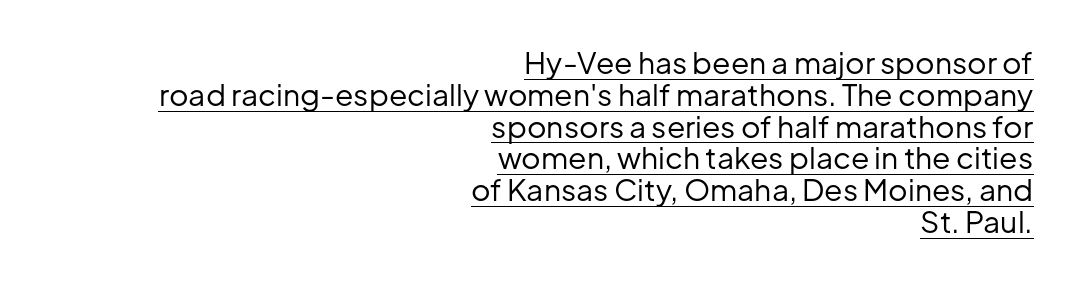
These lines are rendered in a variable-pitch font. Heaviness? Minimal to ordinary, like unemphasized prose. A student would call this right alignment; a typographer would say flush right, rag left. This sample uses a sans-serif face. Looks like someone drew a line under every word here. Does the lettering tilt? It doesn't — this is upright.
